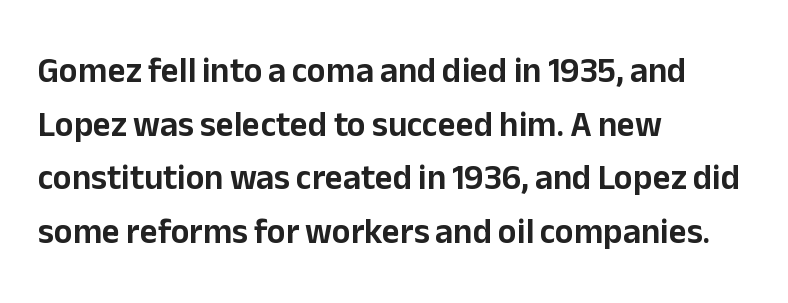
{"serif": "no", "italic": "no", "width": "normal", "stroke_contrast": "low", "x_height": "medium", "monospaced": "no", "underline": "no", "align": "left", "line_spacing": "normal", "line_spacing_ratio": 1.53, "letter_spacing": "normal", "letter_spacing_em": 0.0, "glyph_px": 35}
